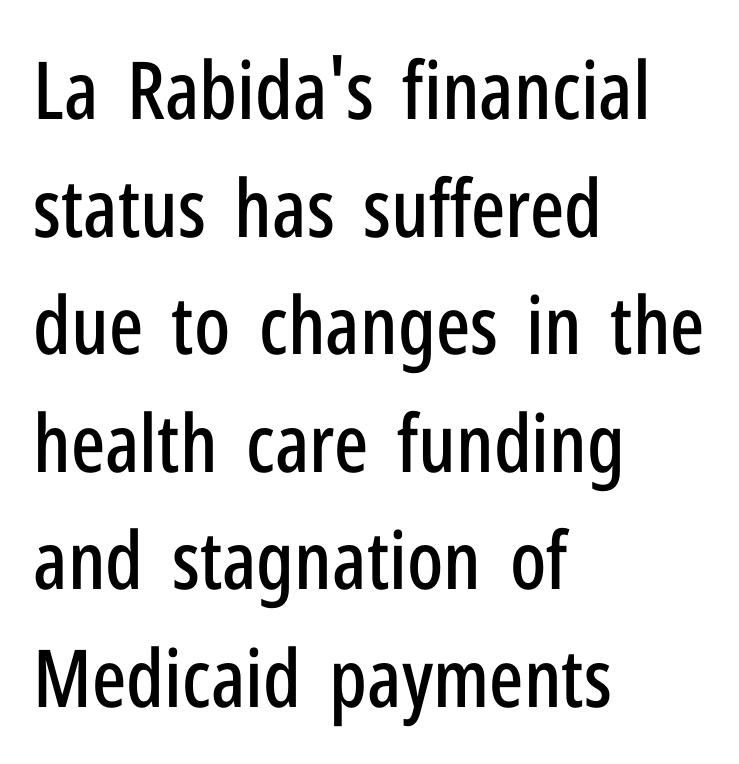
Q: Is the text italic (slanted)? A: No, it is upright.
Q: Is the typeface a serif or a sans-serif typeface? A: Sans-serif.
Q: Is the text underlined? A: No.
Q: How is the paragraph aligned? A: Left-aligned.
Q: Is the spacing between letters normal or unusually wide? A: Normal.
Q: Is the spacing between lines tight, normal or loose? A: Normal.
Q: Width (condensed, normal, or wide)? A: Condensed.
Q: Stroke contrast? A: Low.
Q: x-height? A: Medium.
Q: Monospaced? A: No.
